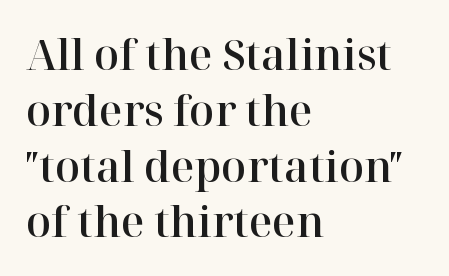
Q: Is the text italic (slanted)? A: No, it is upright.
Q: Is the typeface a serif or a sans-serif typeface? A: Serif.
Q: Is the text underlined? A: No.
Q: How is the paragraph aligned? A: Left-aligned.
Q: Is the spacing between letters normal or unusually wide? A: Normal.
Q: Is the spacing between lines tight, normal or loose? A: Normal.
Q: Width (condensed, normal, or wide)? A: Normal.
Q: Stroke contrast? A: High.
Q: x-height? A: Medium.
Q: Monospaced? A: No.
